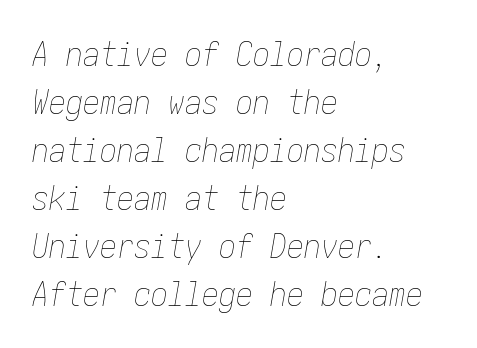
The image shows 34 px thin, condensed type, italic (leaning right); set left-aligned, normal line spacing (1.41x), normal letter spacing, not underlined; low stroke contrast and a medium x-height.
